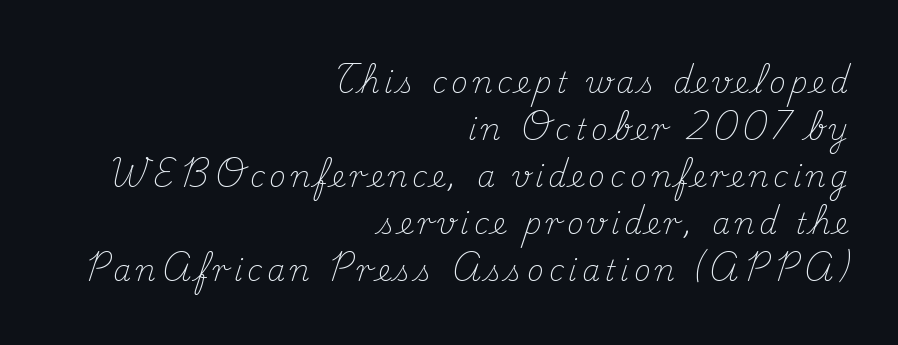
{"serif": "yes", "bold": "no", "weight": "light", "width": "normal", "stroke_contrast": "medium", "x_height": "small", "monospaced": "no", "underline": "no", "align": "right", "line_spacing": "normal", "line_spacing_ratio": 1.62, "glyph_px": 29}
